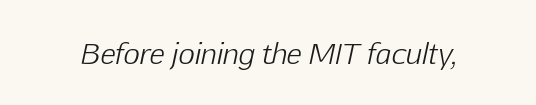
Q: Is the text bold? A: No.
Q: Is the text italic (slanted)? A: Yes, it leans right by about 12 degrees.
Q: Is the text underlined? A: No.
Q: Is the spacing between letters normal or unusually wide? A: Normal.
Q: Width (condensed, normal, or wide)? A: Normal.
Q: Stroke contrast? A: Low.
Q: x-height? A: Medium.
Q: Monospaced? A: No.
